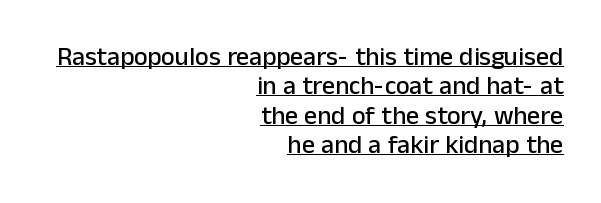
Q: Is the text italic (slanted)? A: No, it is upright.
Q: Is the text underlined? A: Yes.
Q: How is the paragraph aligned? A: Right-aligned.
Q: Is the spacing between letters normal or unusually wide? A: Normal.
Q: Is the spacing between lines tight, normal or loose? A: Tight.
